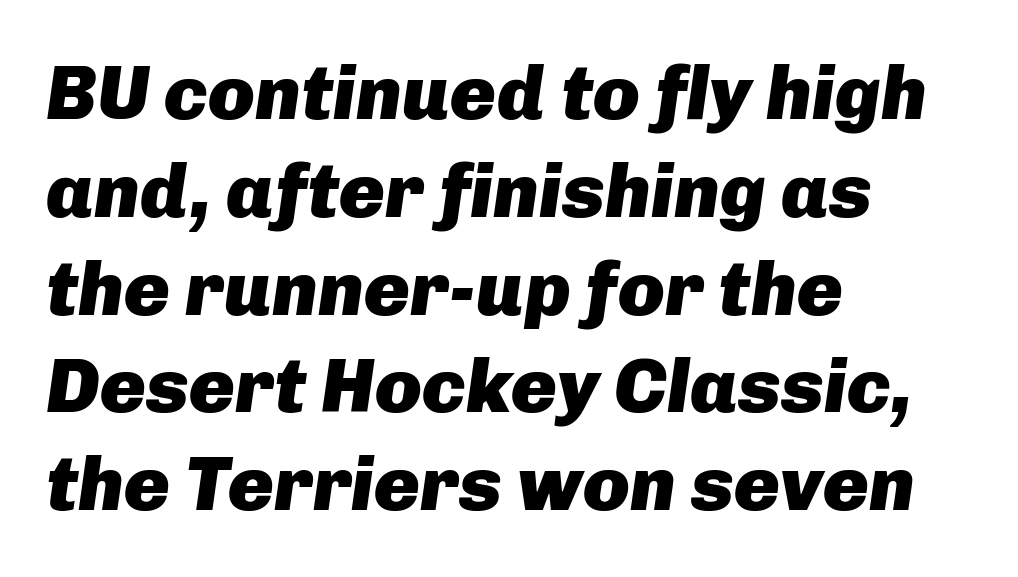
{"italic": "yes", "lean": "right", "slant_degrees": 8, "bold": "yes", "weight": "heavy", "width": "normal", "stroke_contrast": "low", "x_height": "medium", "monospaced": "no", "underline": "no", "align": "left", "line_spacing": "normal", "line_spacing_ratio": 1.27, "letter_spacing": "normal", "letter_spacing_em": 0.0, "glyph_px": 77}
